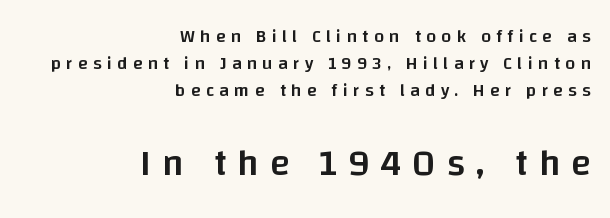
Baseline-to-baseline distance is the conventional proportion of letter height. Larger block? The one below; the one above is distinctly smaller. This is the regular roman posture of the typeface. The passage is arranged like a letterhead date or caption credit — flush right. The rendering shows plain stroke endings on the letterforms — a sans-serif design.
